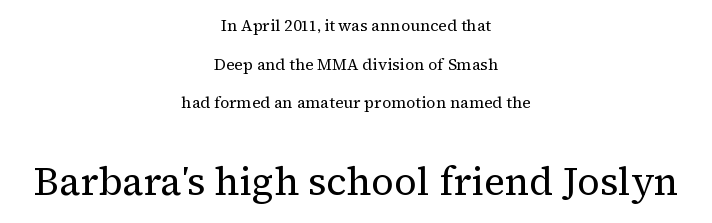
The image shows 39 px regular-weight serif type, upright; set centered, loose line spacing (2.41x), normal letter spacing, not underlined; the second (bottom) block is 2.44x larger; medium stroke contrast and a medium x-height.
